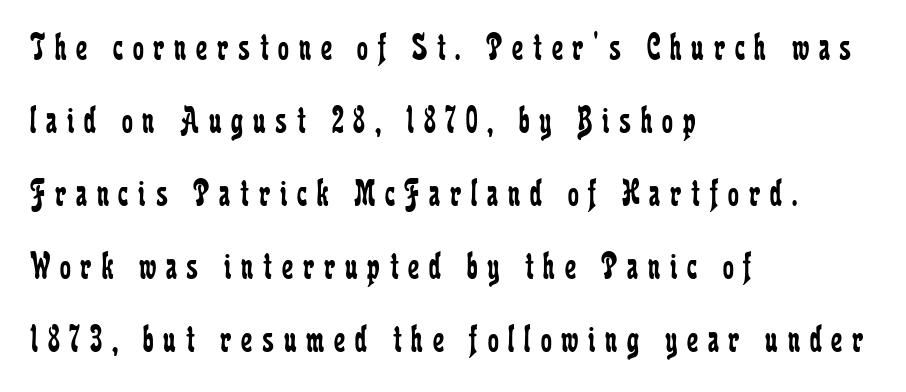
The image shows 39 px regular-weight, condensed serif type, upright; set left-aligned, line spacing 1.87x, unusually wide letter spacing (+0.25 em), not underlined; low stroke contrast and a medium x-height.
